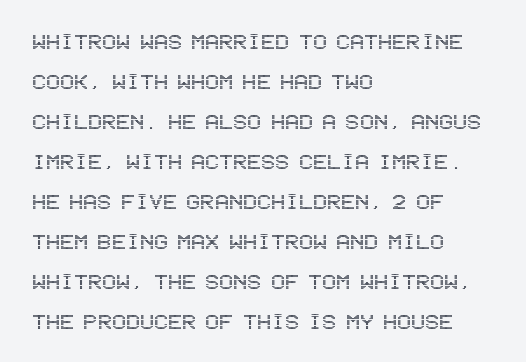
{"italic": "no", "underline": "no", "align": "left", "line_spacing": "normal", "line_spacing_ratio": 1.54, "letter_spacing": "normal", "letter_spacing_em": 0.0, "glyph_px": 26}
